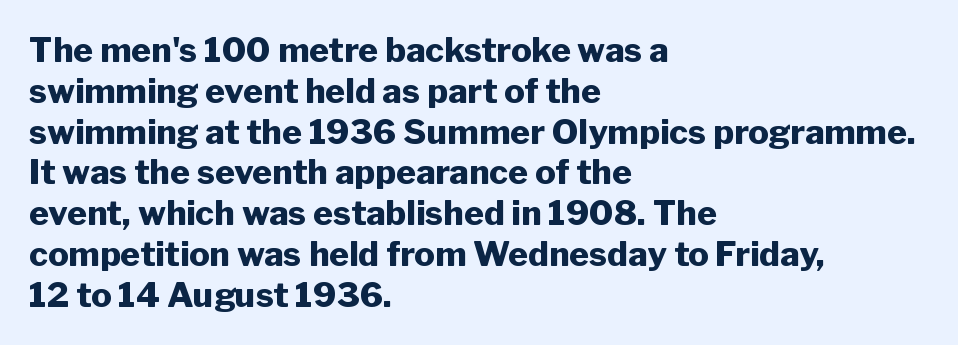
{"serif": "no", "italic": "no", "bold": "yes", "weight": "heavy", "width": "normal", "stroke_contrast": "low", "x_height": "medium", "monospaced": "no", "underline": "no", "align": "left", "line_spacing_ratio": 1.2, "letter_spacing": "normal", "letter_spacing_em": 0.0, "glyph_px": 34}
